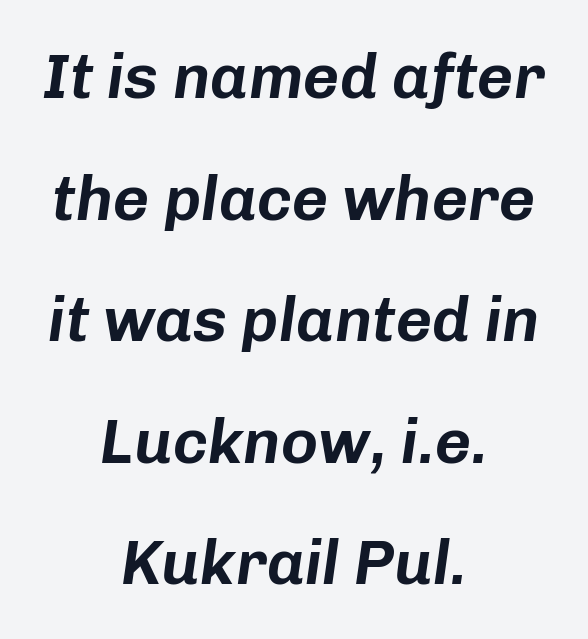
Style check: oblique. Summary of vertical rhythm: relaxed, with wide interline spacing. Caption: standard tracking, unaltered. The passage is arranged like a title page — every line centered. The gap between lines stays unmarked. Looks like regular typesetting: each glyph gets only the width it needs.
